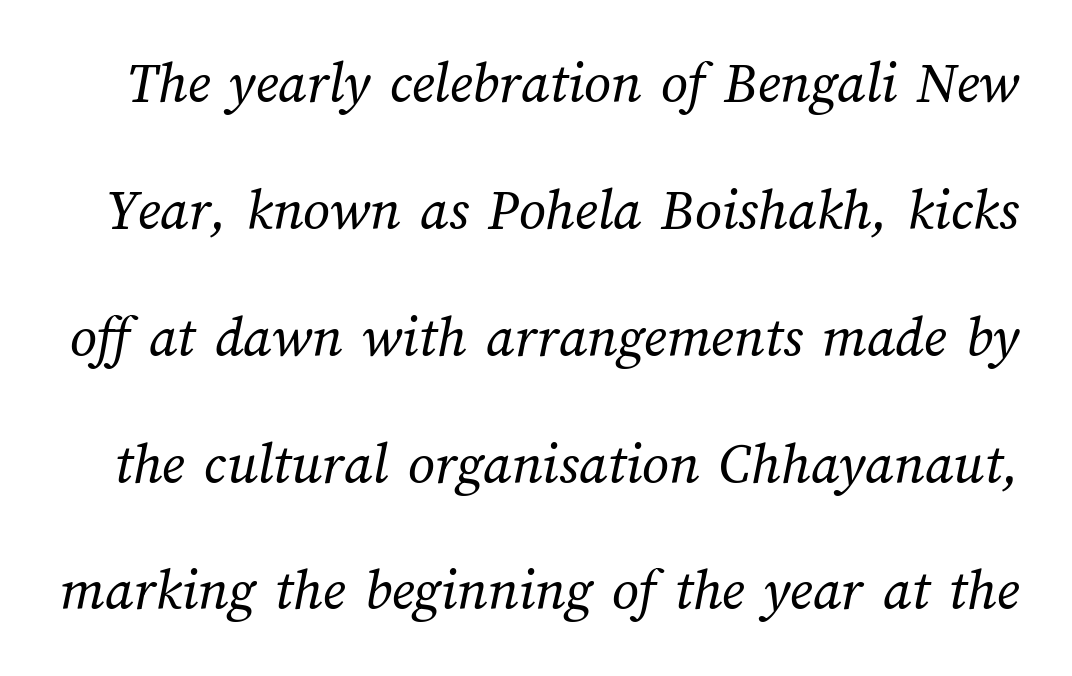
Q: Is the text bold? A: No.
Q: Is the text underlined? A: No.
Q: Is the spacing between letters normal or unusually wide? A: Normal.
Q: Is the spacing between lines tight, normal or loose? A: Loose.
Q: Width (condensed, normal, or wide)? A: Normal.
Q: Stroke contrast? A: Medium.
Q: x-height? A: Medium.
Q: Monospaced? A: No.
